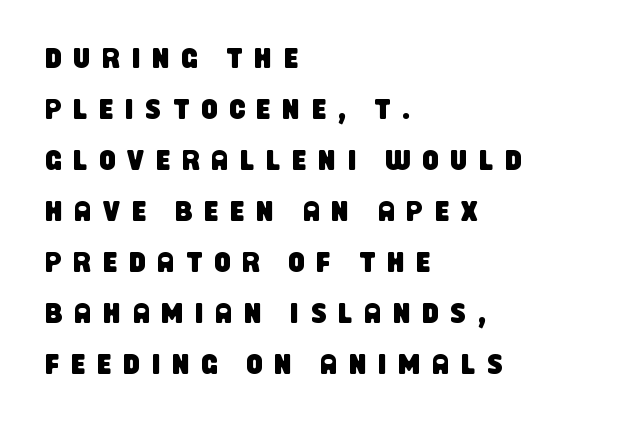
Observe the wide spacing: letters keep a clear distance from each other. Short and long lines alike share a common starting point at left. Varying glyph widths throughout — classic text-font behaviour. Nope, no serifs anywhere on these letters. Clear beneath every line of the passage.
